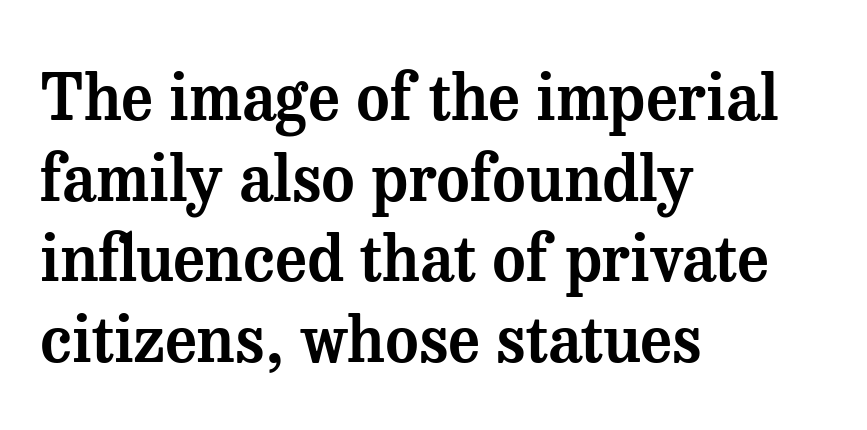
The image shows 64 px serif type, upright; set left-aligned, normal line spacing (1.26x), normal letter spacing, not underlined; medium stroke contrast and a medium x-height.
